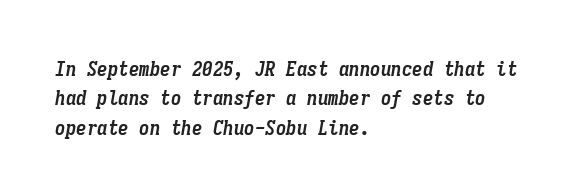
{"italic": "yes", "lean": "right", "slant_degrees": 9, "bold": "yes", "underline": "no", "align": "left", "line_spacing": "normal", "line_spacing_ratio": 1.4, "letter_spacing": "normal", "letter_spacing_em": 0.0, "glyph_px": 21}
